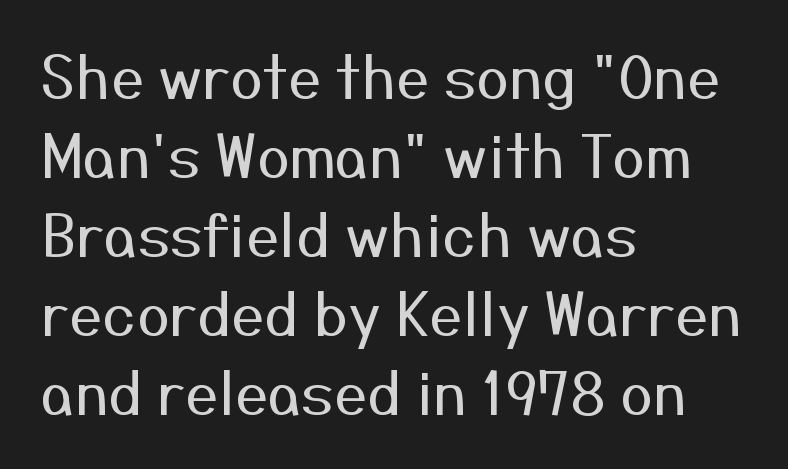
{"serif": "no", "italic": "no", "bold": "no", "weight": "regular", "width": "normal", "stroke_contrast": "medium", "x_height": "medium", "monospaced": "no", "underline": "no", "align": "left", "line_spacing": "normal", "line_spacing_ratio": 1.34, "letter_spacing": "normal", "letter_spacing_em": 0.0, "glyph_px": 59}
